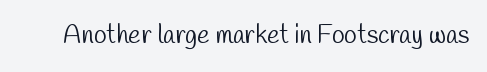
{"bold": "no", "underline": "no", "letter_spacing": "normal", "letter_spacing_em": 0.0, "glyph_px": 26}
